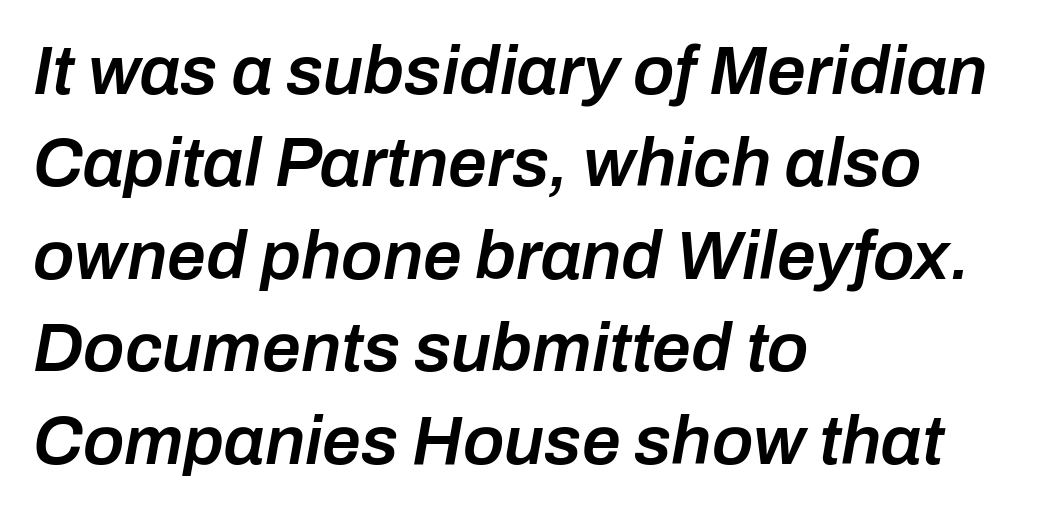
{"italic": "yes", "lean": "right", "slant_degrees": 10, "bold": "semi", "weight": "semibold", "width": "normal", "stroke_contrast": "low", "x_height": "medium", "monospaced": "no", "underline": "no", "align": "left", "line_spacing": "normal", "line_spacing_ratio": 1.34, "letter_spacing": "normal", "letter_spacing_em": 0.0, "glyph_px": 69}
